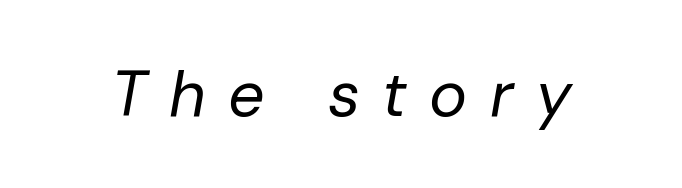
Q: Is the text bold? A: No.
Q: Is the text italic (slanted)? A: Yes, it leans right by about 10 degrees.
Q: Is the text underlined? A: No.
Q: Is the spacing between letters normal or unusually wide? A: Unusually wide.
Q: Width (condensed, normal, or wide)? A: Normal.
Q: Stroke contrast? A: Low.
Q: x-height? A: Medium.
Q: Monospaced? A: No.
